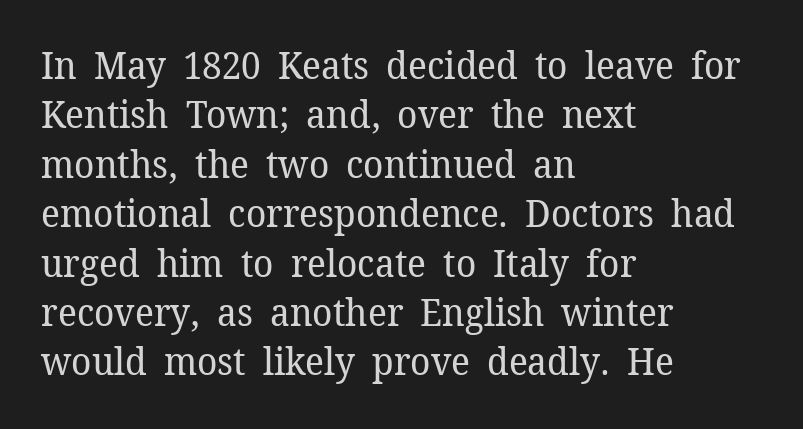
{"serif": "yes", "italic": "no", "bold": "no", "weight": "regular", "width": "normal", "stroke_contrast": "low", "x_height": "medium", "monospaced": "no", "underline": "no", "align": "left", "line_spacing": "normal", "line_spacing_ratio": 1.3, "letter_spacing": "normal", "letter_spacing_em": 0.0, "glyph_px": 38}
